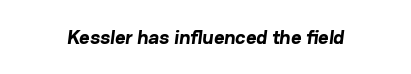
Q: Is the text bold? A: Yes.
Q: Is the text underlined? A: No.
Q: Is the spacing between letters normal or unusually wide? A: Normal.
